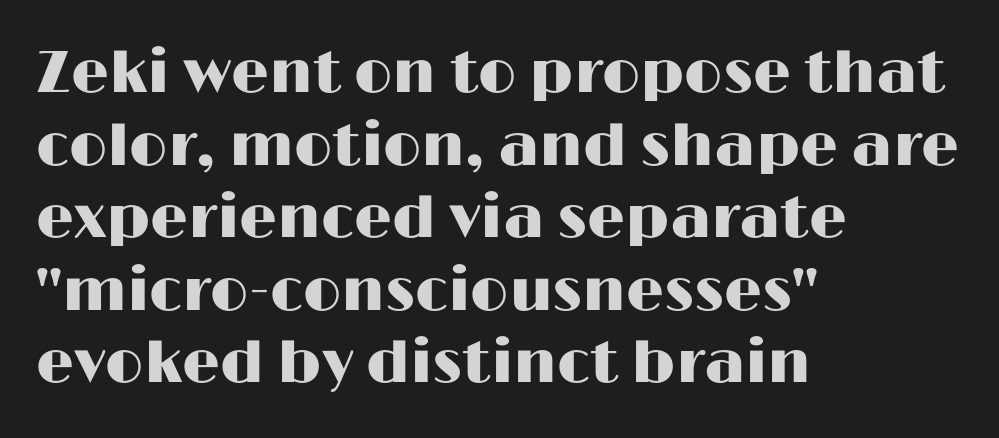
Q: Is the text italic (slanted)? A: No, it is upright.
Q: Is the typeface a serif or a sans-serif typeface? A: Sans-serif.
Q: Is the text underlined? A: No.
Q: How is the paragraph aligned? A: Left-aligned.
Q: Is the spacing between letters normal or unusually wide? A: Normal.
Q: Width (condensed, normal, or wide)? A: Wide.
Q: Stroke contrast? A: High.
Q: x-height? A: Medium.
Q: Monospaced? A: No.
